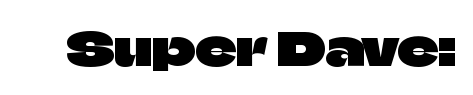
The image shows 45 px sans-serif type, upright; set normal letter spacing, not underlined; low stroke contrast and a large x-height.
